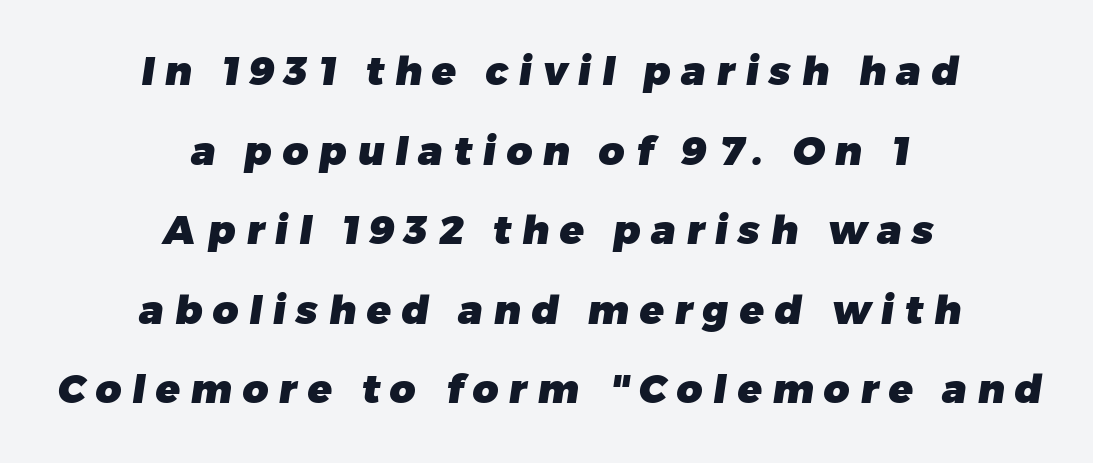
The image shows 40 px heavy sans-serif type; set centered, loose line spacing (1.99x), unusually wide letter spacing (+0.26 em), not underlined; low stroke contrast and a medium x-height.
